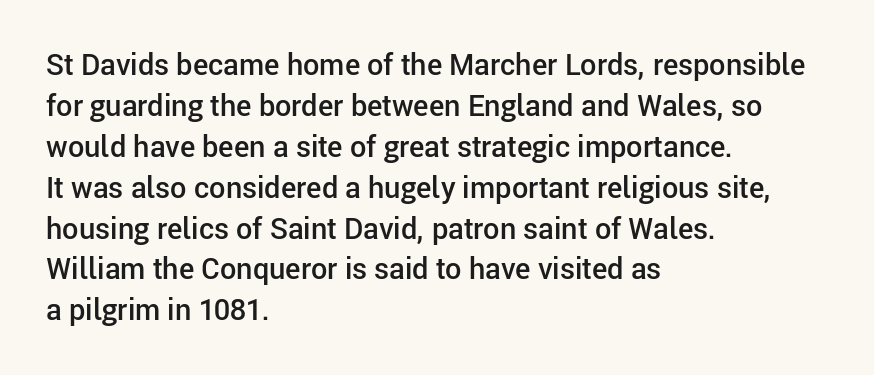
The image shows 29 px semibold sans-serif type, upright; set left-aligned, normal line spacing (1.41x), normal letter spacing, not underlined; low stroke contrast and a medium x-height.
